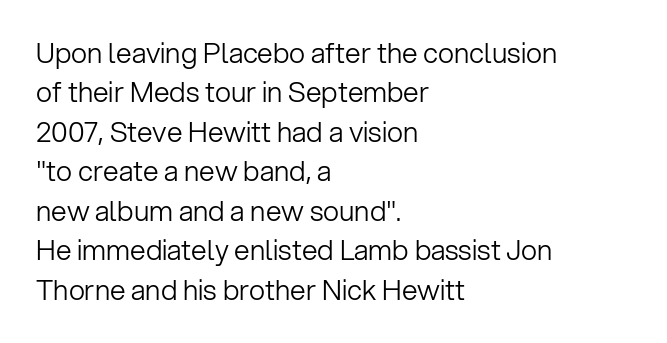
Do the characters align in a grid? No, the font is proportional. Unmarked baselines from the first word to the last. The face looks like a standard text weight, possibly lighter. Does the copy run flush right? No — it runs flush left.
